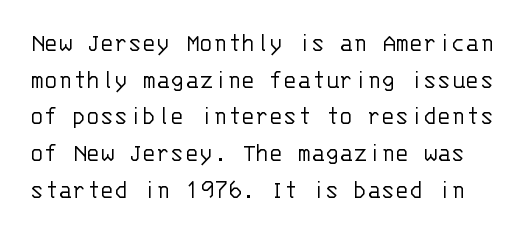
No heavy texture on the line: the type isn't bold. Unmarked baselines from the first word to the last. Reading down the column, the eye jumps a familiar distance to each next line. Each word holds together tightly as a unit, with standard inter-letter gaps. Posture: straight, roman, zero tilt.
